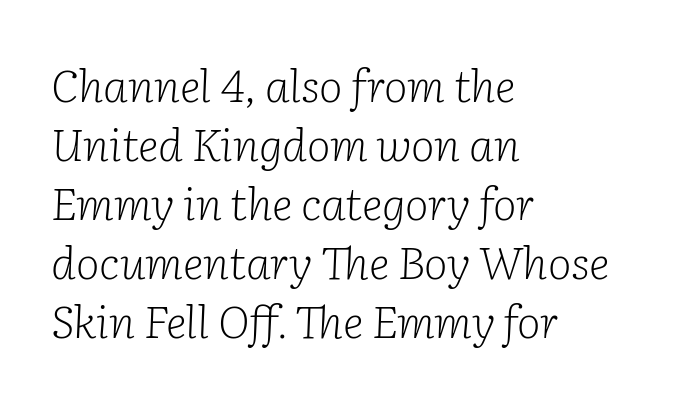
{"serif": "yes", "italic": "yes", "lean": "right", "slant_degrees": 2, "bold": "no", "weight": "light", "width": "normal", "stroke_contrast": "low", "x_height": "medium", "monospaced": "no", "underline": "no", "align": "left", "line_spacing": "normal", "line_spacing_ratio": 1.31, "letter_spacing": "normal", "letter_spacing_em": 0.0, "glyph_px": 45}
